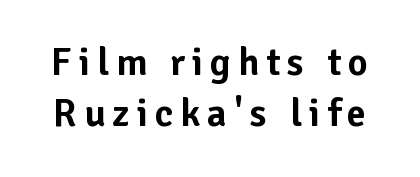
The rows are spaced the way most documents space them. Quick note: underline off. The lettering stays uniformly vertical, giving the passage a roman look. The glyphs in this specimen are sans serif. The letters advance in unequal steps, a hallmark of proportional type.
